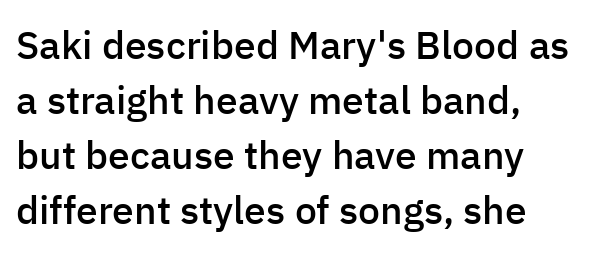
The image shows 39 px semibold sans-serif type, upright; set left-aligned, normal line spacing (1.41x), normal letter spacing, not underlined; low stroke contrast and a medium x-height.
